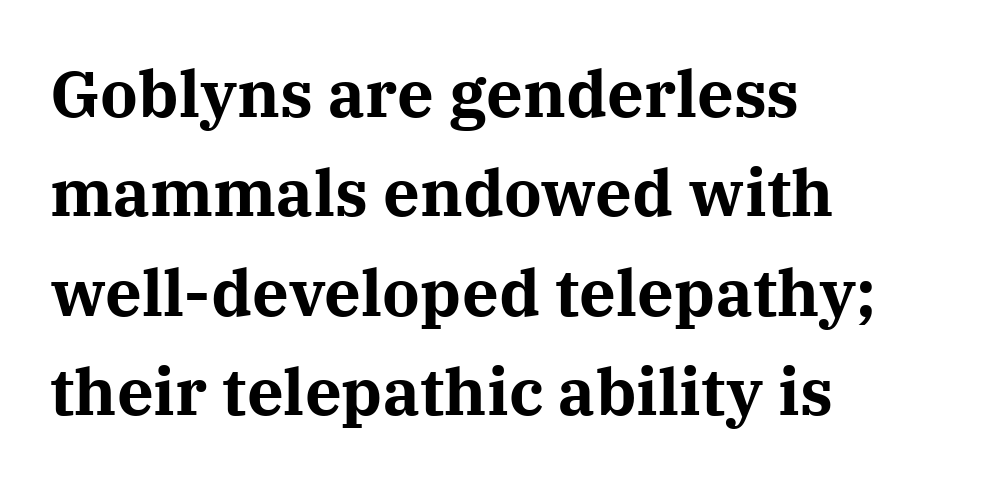
Q: Is the text bold? A: Yes.
Q: Is the text italic (slanted)? A: No, it is upright.
Q: Is the typeface a serif or a sans-serif typeface? A: Serif.
Q: Is the text underlined? A: No.
Q: How is the paragraph aligned? A: Left-aligned.
Q: Is the spacing between letters normal or unusually wide? A: Normal.
Q: Is the spacing between lines tight, normal or loose? A: Normal.
Q: Width (condensed, normal, or wide)? A: Normal.
Q: Stroke contrast? A: Medium.
Q: x-height? A: Medium.
Q: Monospaced? A: No.
